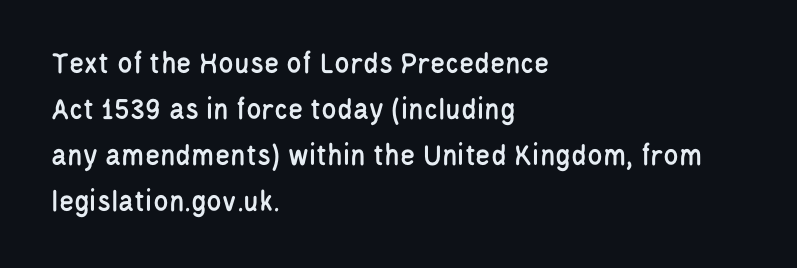
A normal amount of white space separates one row of letters from the next. What stands out about the letter spacing? Nothing — it is the standard amount. Leftover space on each line is placed entirely after the last word. This sample has the flowing, uneven cadence of proportional lettering.
